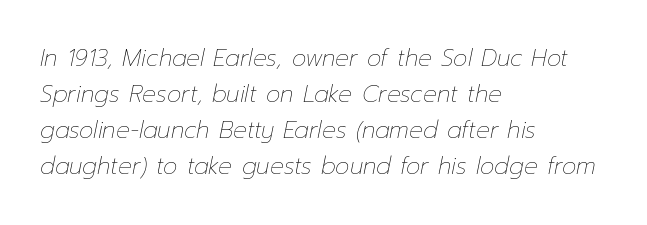
{"italic": "yes", "lean": "right", "slant_degrees": 12, "bold": "no", "underline": "no", "align": "left", "line_spacing": "normal", "line_spacing_ratio": 1.57, "letter_spacing": "normal", "letter_spacing_em": 0.0, "glyph_px": 23}
